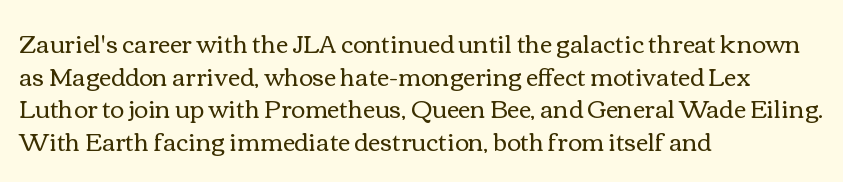
Plain, unruled lines of type. Ordinary non-slanted type is in use. Does extra space separate the letters? No, they use regular spacing. This is not heavy type; no bold has been used. These lines sit exactly where default settings would place them. Reading down the block, your eye returns to a fixed left position each line.
